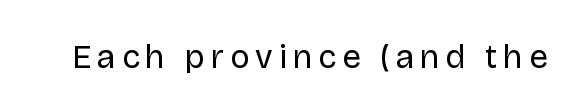
The image shows 33 px regular-weight sans-serif type, upright; set not underlined; low stroke contrast and a large x-height.
